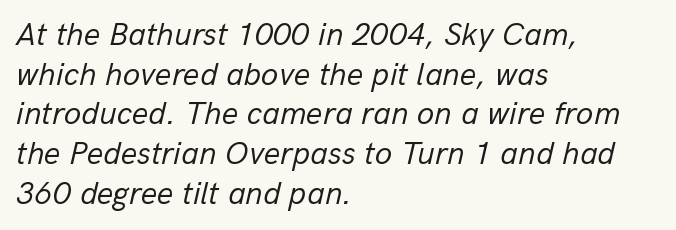
Q: Is the text bold? A: No.
Q: Is the text italic (slanted)? A: Yes, it leans right by about 13 degrees.
Q: Is the text underlined? A: No.
Q: How is the paragraph aligned? A: Left-aligned.
Q: Is the spacing between letters normal or unusually wide? A: Normal.
Q: Width (condensed, normal, or wide)? A: Normal.
Q: Stroke contrast? A: Low.
Q: x-height? A: Medium.
Q: Monospaced? A: No.
